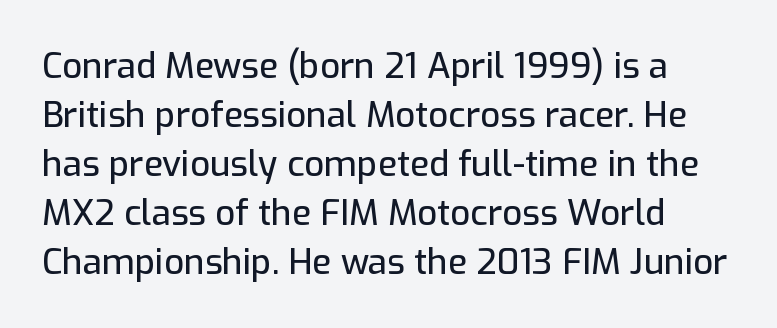
{"serif": "no", "italic": "no", "width": "normal", "stroke_contrast": "low", "x_height": "medium", "monospaced": "no", "underline": "no", "align": "left", "line_spacing": "normal", "line_spacing_ratio": 1.4, "letter_spacing": "normal", "letter_spacing_em": 0.0, "glyph_px": 35}
